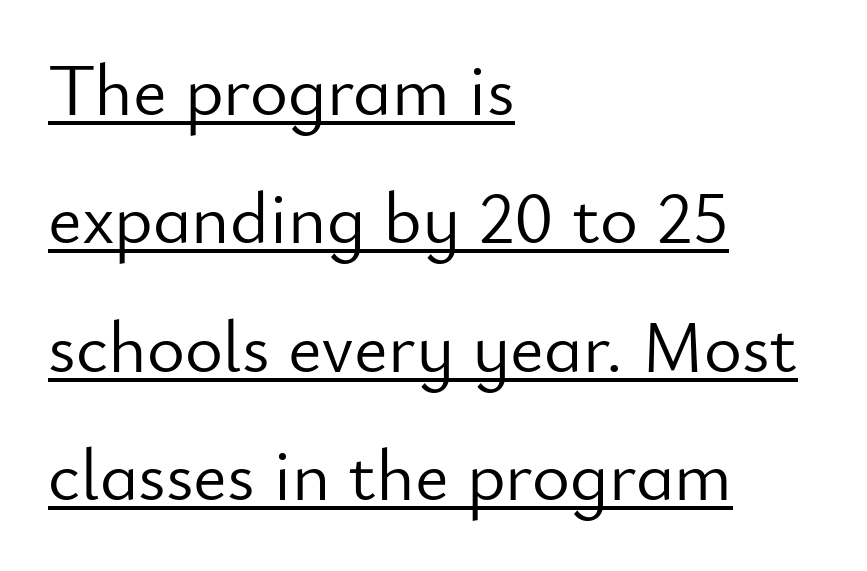
{"serif": "no", "italic": "no", "bold": "no", "weight": "light", "width": "normal", "stroke_contrast": "low", "x_height": "small", "monospaced": "no", "underline": "yes", "align": "left", "line_spacing_ratio": 1.76, "letter_spacing": "normal", "letter_spacing_em": 0.0, "glyph_px": 73}
